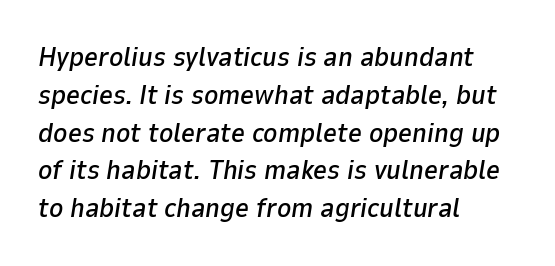
{"italic": "yes", "lean": "right", "slant_degrees": 9, "underline": "no", "align": "left", "line_spacing": "normal", "line_spacing_ratio": 1.4, "letter_spacing": "normal", "letter_spacing_em": 0.0, "glyph_px": 27}
